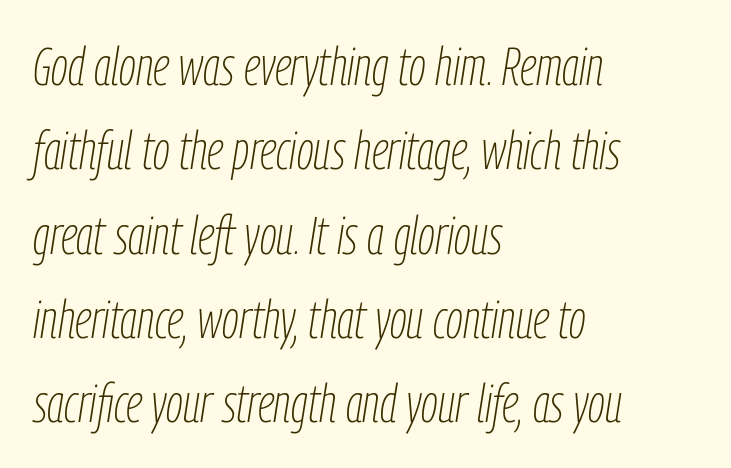
The image shows 53 px thin, condensed type, italic (leaning right); set left-aligned, normal line spacing (1.59x), normal letter spacing, not underlined; low stroke contrast and a medium x-height.
